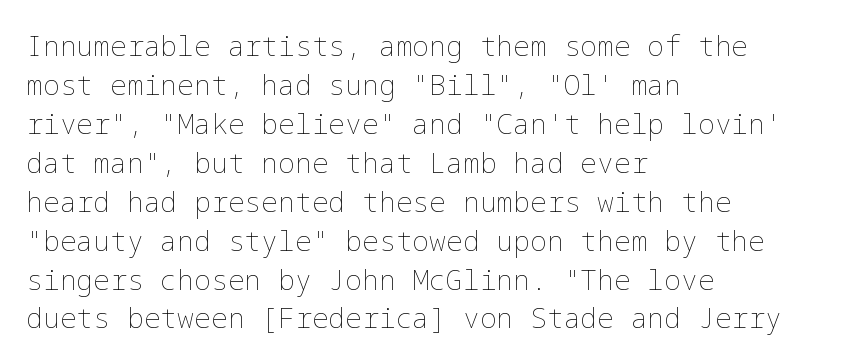
{"italic": "no", "bold": "no", "weight": "thin", "width": "normal", "stroke_contrast": "low", "x_height": "medium", "underline": "no", "align": "left", "line_spacing": "normal", "line_spacing_ratio": 1.39, "letter_spacing": "normal", "letter_spacing_em": 0.0, "glyph_px": 28}
